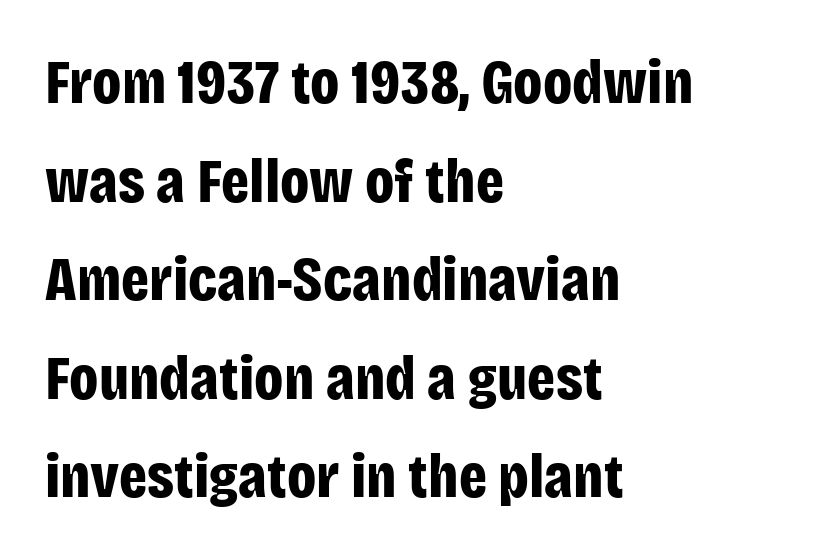
{"serif": "no", "italic": "no", "bold": "yes", "weight": "bold", "width": "condensed", "stroke_contrast": "low", "x_height": "large", "monospaced": "no", "underline": "no", "align": "left", "line_spacing": "normal", "line_spacing_ratio": 1.59, "letter_spacing": "normal", "letter_spacing_em": 0.0, "glyph_px": 62}
